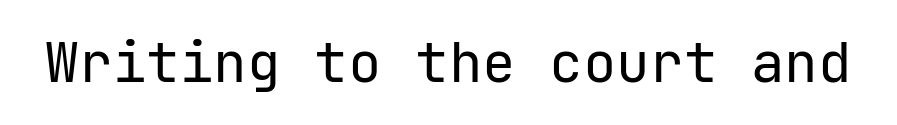
{"serif": "no", "italic": "no", "bold": "no", "weight": "regular", "width": "normal", "stroke_contrast": "low", "x_height": "medium", "monospaced": "yes", "underline": "no", "letter_spacing": "normal", "letter_spacing_em": 0.0, "glyph_px": 56}
